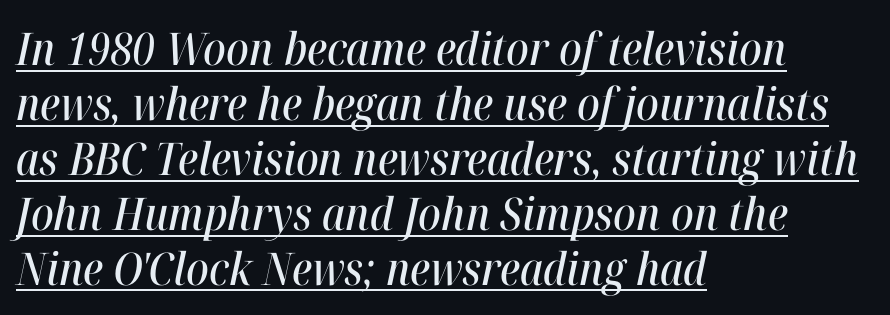
Q: Is the text italic (slanted)? A: Yes, it leans right by about 12 degrees.
Q: Is the text underlined? A: Yes.
Q: How is the paragraph aligned? A: Left-aligned.
Q: Is the spacing between letters normal or unusually wide? A: Normal.
Q: Width (condensed, normal, or wide)? A: Condensed.
Q: Stroke contrast? A: High.
Q: x-height? A: Medium.
Q: Monospaced? A: No.
